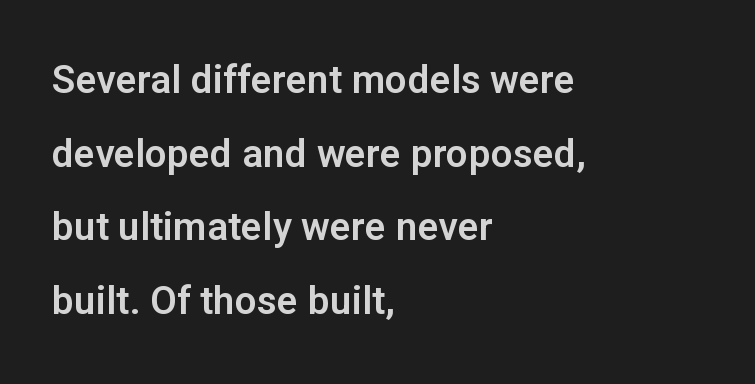
The image shows 39 px sans-serif type, upright; set left-aligned, line spacing 1.89x, normal letter spacing, not underlined; low stroke contrast and a medium x-height.
